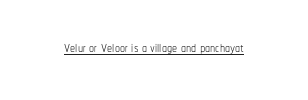
Characters follow at the spacing the type designer built in. The typesetter chose a symmetrical, centered arrangement here. Unlike italic type, these characters show no tilt at all. Weight class: somewhere from thin through regular. These characters rest on top of a visible drawn line.
